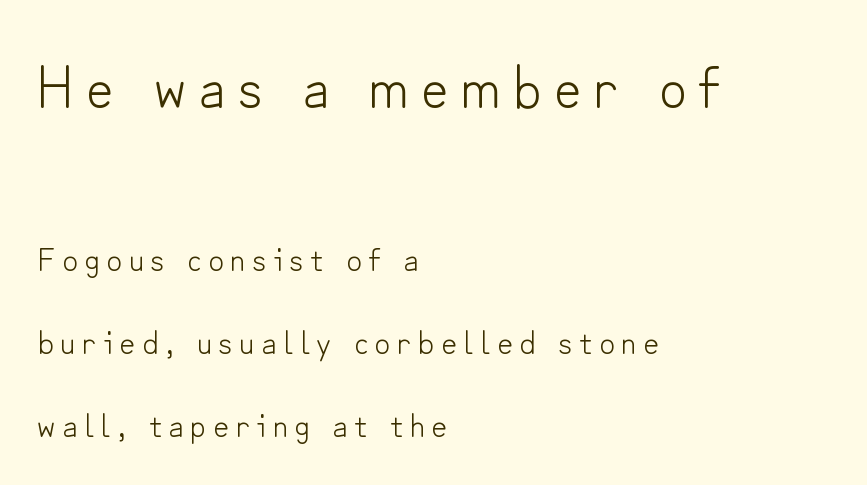
A light-to-regular cut is what we see here. Line beginnings align vertically; line endings do not. The face used here is proportionally spaced, like ordinary book or web type. The foot of each line stays bare and open.
